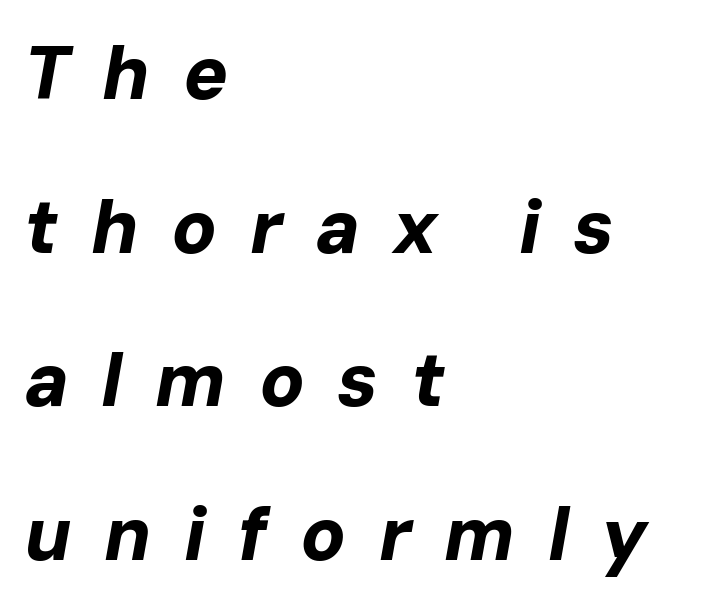
Q: Is the text bold? A: Yes.
Q: Is the text italic (slanted)? A: Yes, it leans right by about 10 degrees.
Q: Is the text underlined? A: No.
Q: How is the paragraph aligned? A: Left-aligned.
Q: Is the spacing between letters normal or unusually wide? A: Unusually wide.
Q: Is the spacing between lines tight, normal or loose? A: Loose.
Q: Width (condensed, normal, or wide)? A: Normal.
Q: Stroke contrast? A: Low.
Q: x-height? A: Medium.
Q: Monospaced? A: No.
